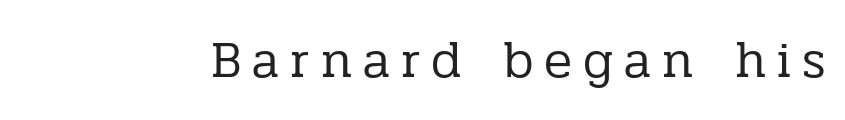
Q: Is the text bold? A: No.
Q: Is the text italic (slanted)? A: No, it is upright.
Q: Is the typeface a serif or a sans-serif typeface? A: Serif.
Q: Is the text underlined? A: No.
Q: Is the spacing between letters normal or unusually wide? A: Unusually wide.
Q: Width (condensed, normal, or wide)? A: Normal.
Q: Stroke contrast? A: Low.
Q: x-height? A: Medium.
Q: Monospaced? A: No.
